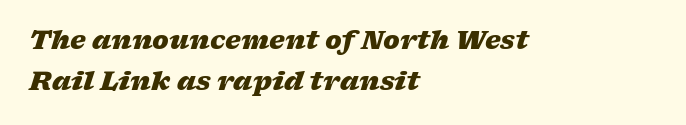
{"italic": "yes", "lean": "right", "slant_degrees": 17, "bold": "yes", "underline": "no", "align": "left", "line_spacing": "normal", "line_spacing_ratio": 1.64, "letter_spacing": "normal", "letter_spacing_em": 0.0, "glyph_px": 25}
